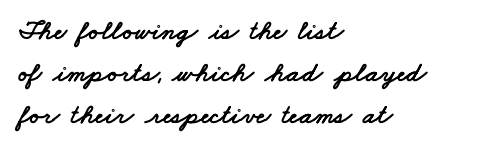
The image shows 28 px wide sans-serif type; set left-aligned, normal line spacing (1.5x), normal letter spacing, not underlined; low stroke contrast and a small x-height.
